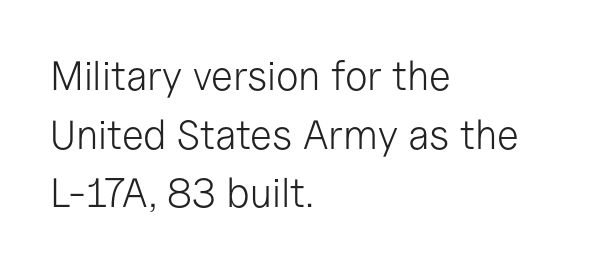
When letters stand straight like this, we call the style roman or upright. A quiet, ordinary-to-light weight characterises the typeface. The designer went with a sans here, leaving each stem footless. How are the letters spaced? Ordinarily, with no added tracking. What's the leading like? Ordinary, nothing unusual.
